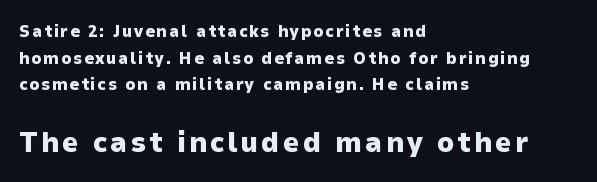
The image shows 29 px heavy sans-serif type, upright; set left-aligned, normal line spacing (1.56x), not underlined; the second (bottom) block is 1.71x larger; low stroke contrast and a medium x-height.
